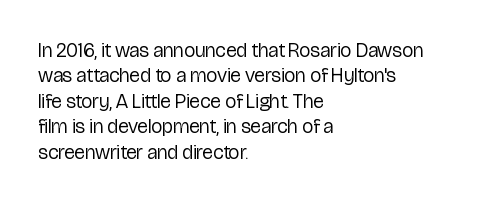
Q: Is the text bold? A: No.
Q: Is the text italic (slanted)? A: No, it is upright.
Q: Is the text underlined? A: No.
Q: How is the paragraph aligned? A: Left-aligned.
Q: Is the spacing between letters normal or unusually wide? A: Normal.
Q: Is the spacing between lines tight, normal or loose? A: Normal.
